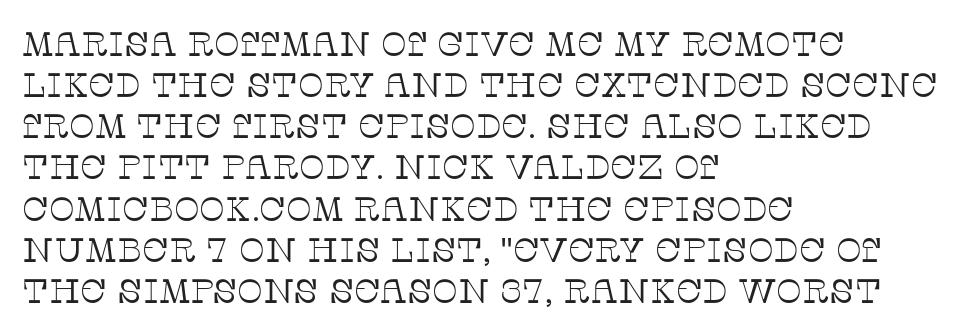
The image shows 34 px thin serif type, upright; set left-aligned, line spacing 1.21x, normal letter spacing, not underlined; low stroke contrast and a large x-height.
